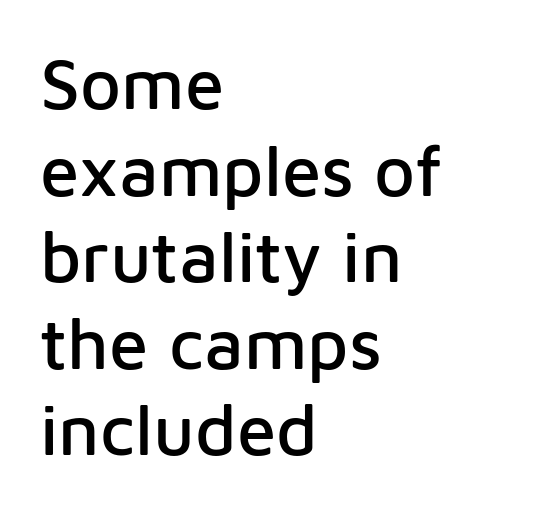
Casual observation: everything's shoved over to the left. Underline: absent. Note the varied advance widths — an 'i' is clearly narrower than an 'm'. Ascenders rise straight up at ninety degrees. Inter-character spacing is left at the font's built-in metrics.
